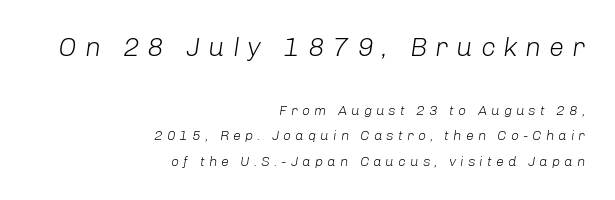
Caption: face not bold, strokes unweighted. Spacing between characters has been opened up far beyond the box default. The first block has been scaled up relative to the second. Lines of text with bare space underneath. Compared with ordinary roman type, these characters are visibly tilted.
